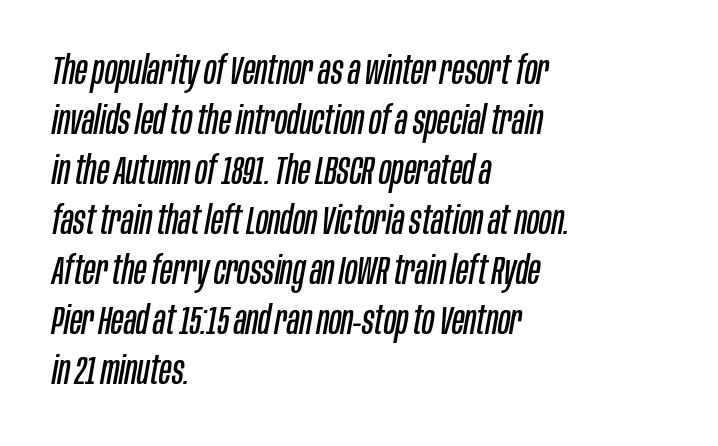
{"italic": "yes", "lean": "right", "slant_degrees": 10, "bold": "no", "weight": "regular", "width": "condensed", "stroke_contrast": "low", "x_height": "large", "monospaced": "no", "underline": "no", "align": "left", "line_spacing": "normal", "line_spacing_ratio": 1.25, "letter_spacing": "normal", "letter_spacing_em": 0.0, "glyph_px": 40}
